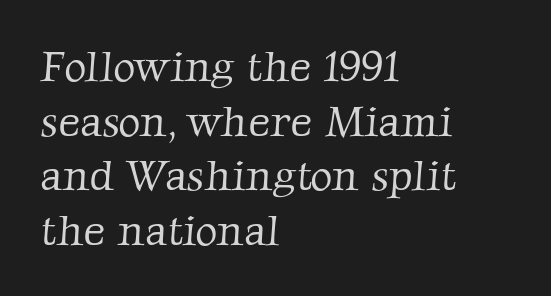
The image shows 43 px light serif type; set left-aligned, normal line spacing (1.27x), normal letter spacing, not underlined; low stroke contrast and a medium x-height.
